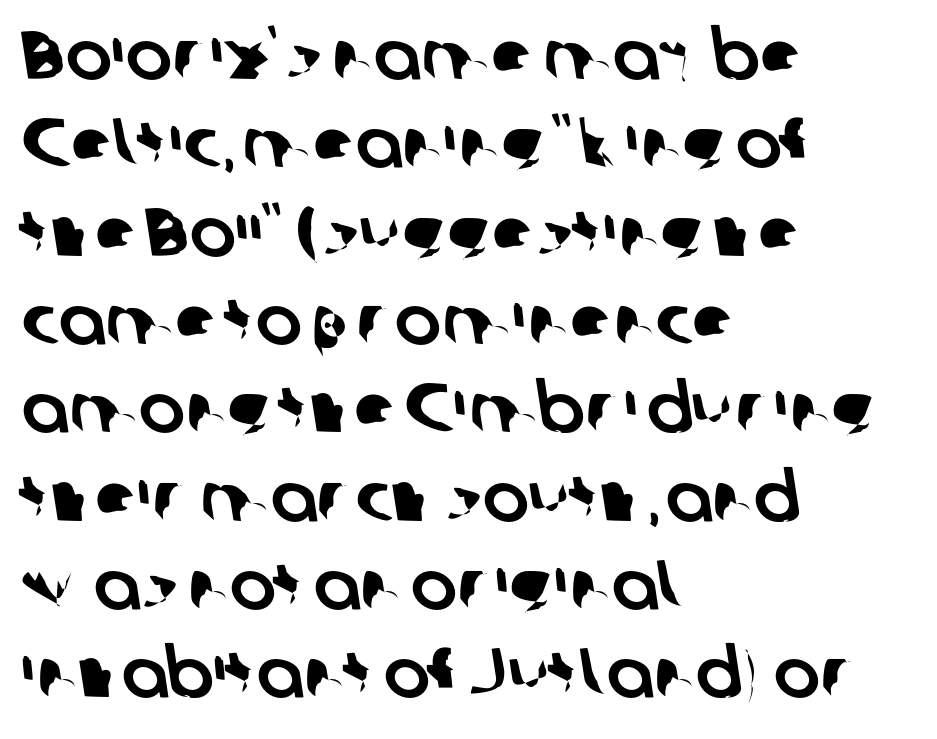
Q: Is the typeface a serif or a sans-serif typeface? A: Sans-serif.
Q: Is the text underlined? A: No.
Q: How is the paragraph aligned? A: Left-aligned.
Q: Is the spacing between letters normal or unusually wide? A: Normal.
Q: Is the spacing between lines tight, normal or loose? A: Normal.
Q: Width (condensed, normal, or wide)? A: Normal.
Q: Stroke contrast? A: Low.
Q: x-height? A: Medium.
Q: Monospaced? A: No.
